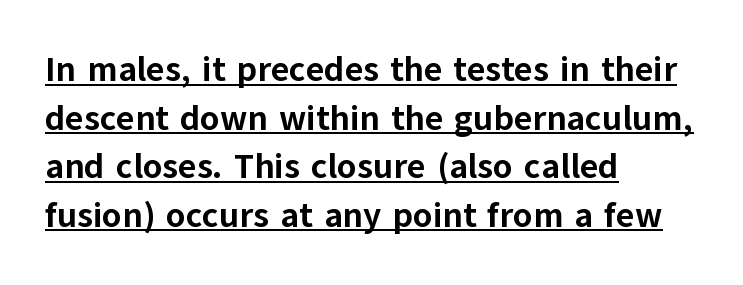
{"serif": "no", "italic": "no", "bold": "yes", "weight": "bold", "width": "normal", "stroke_contrast": "low", "x_height": "medium", "monospaced": "no", "underline": "yes", "align": "left", "line_spacing": "normal", "line_spacing_ratio": 1.39, "letter_spacing": "normal", "letter_spacing_em": 0.0, "glyph_px": 35}
